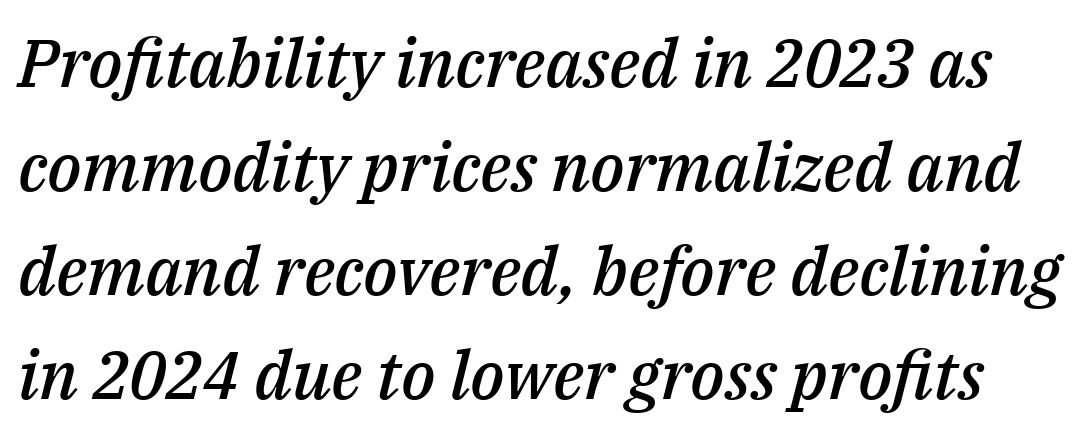
{"italic": "yes", "lean": "right", "slant_degrees": 14, "bold": "semi", "weight": "semibold", "width": "normal", "stroke_contrast": "medium", "x_height": "medium", "monospaced": "no", "underline": "no", "line_spacing": "normal", "line_spacing_ratio": 1.55, "letter_spacing": "normal", "letter_spacing_em": 0.0, "glyph_px": 67}
